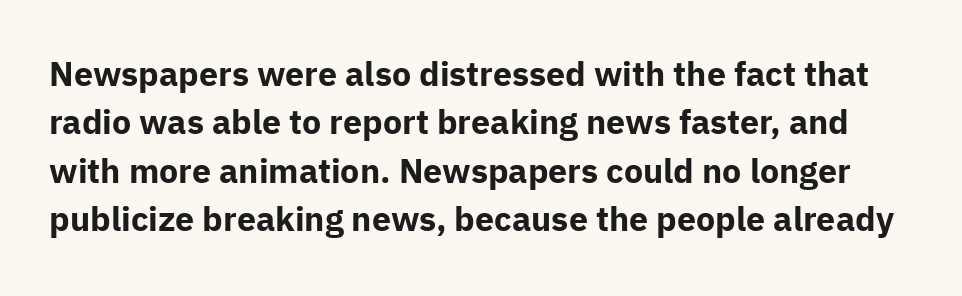
The image shows 34 px bold sans-serif type, upright; set normal line spacing (1.42x), normal letter spacing, not underlined; low stroke contrast and a medium x-height.
